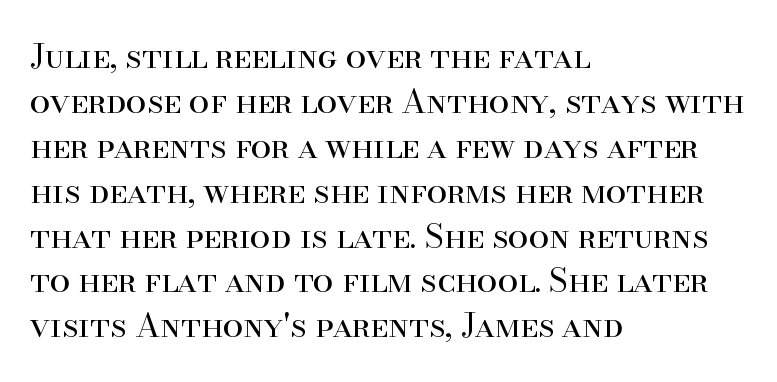
The image shows 33 px regular-weight serif type, upright; set left-aligned, normal line spacing (1.36x), normal letter spacing, not underlined; high stroke contrast and a small x-height.
